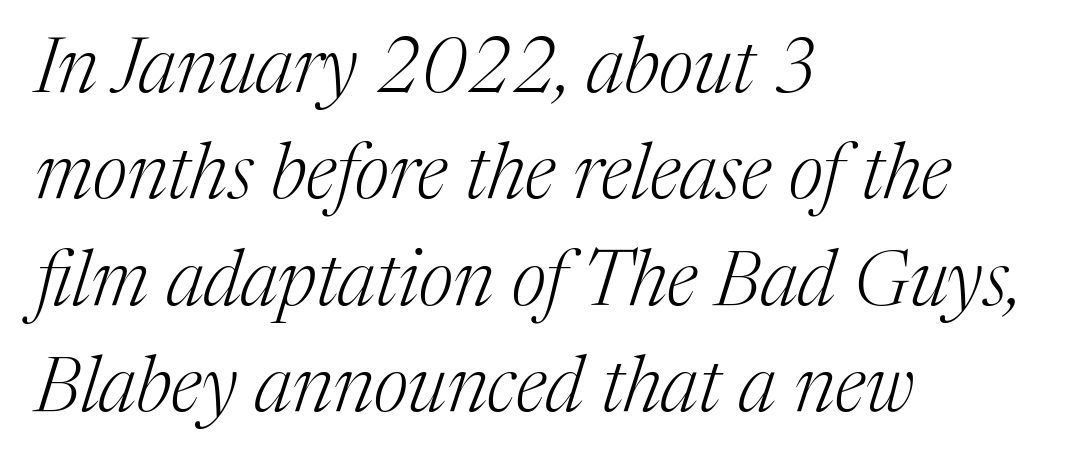
Q: Is the text bold? A: No.
Q: Is the text italic (slanted)? A: Yes, it leans right by about 17 degrees.
Q: Is the typeface a serif or a sans-serif typeface? A: Serif.
Q: Is the text underlined? A: No.
Q: How is the paragraph aligned? A: Left-aligned.
Q: Is the spacing between letters normal or unusually wide? A: Normal.
Q: Is the spacing between lines tight, normal or loose? A: Normal.
Q: Width (condensed, normal, or wide)? A: Normal.
Q: Stroke contrast? A: Medium.
Q: x-height? A: Medium.
Q: Monospaced? A: No.
